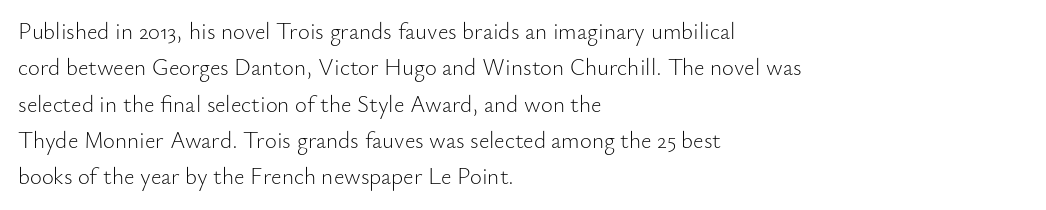
Compared with typical paragraphs, the rows here are spaced about the same. The letterforms sit at book weight or below. Ascenders rise straight up at ninety degrees. The lines are quadded left. Check the space under the baseline: it is left empty. Tracking value appears to be zero — textbook default spacing.
